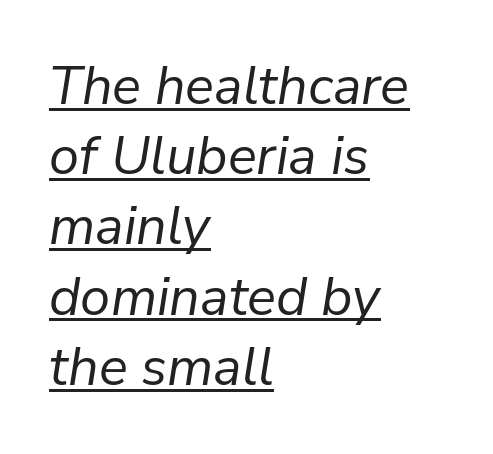
{"italic": "yes", "lean": "right", "slant_degrees": 9, "bold": "no", "weight": "regular", "width": "normal", "stroke_contrast": "low", "x_height": "medium", "monospaced": "no", "underline": "yes", "align": "left", "line_spacing": "normal", "line_spacing_ratio": 1.3, "letter_spacing": "normal", "letter_spacing_em": 0.0, "glyph_px": 54}
